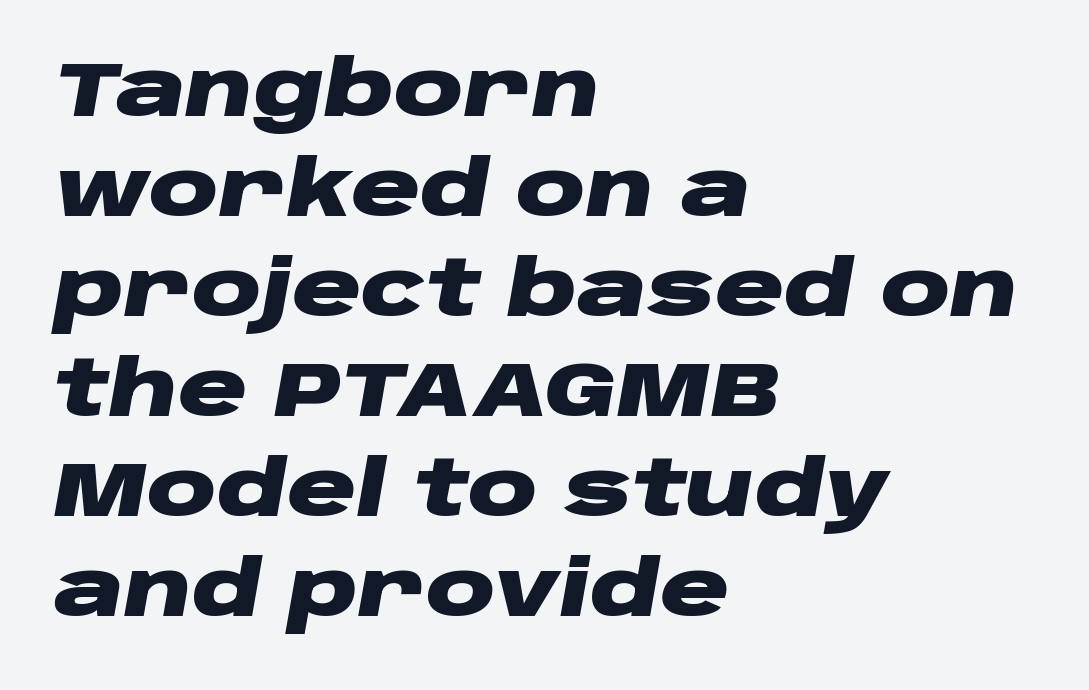
Q: Is the text bold? A: Yes.
Q: Is the text italic (slanted)? A: Yes, it leans right by about 10 degrees.
Q: Is the text underlined? A: No.
Q: How is the paragraph aligned? A: Left-aligned.
Q: Is the spacing between letters normal or unusually wide? A: Normal.
Q: Is the spacing between lines tight, normal or loose? A: Normal.
Q: Width (condensed, normal, or wide)? A: Wide.
Q: Stroke contrast? A: Low.
Q: x-height? A: Large.
Q: Monospaced? A: No.
